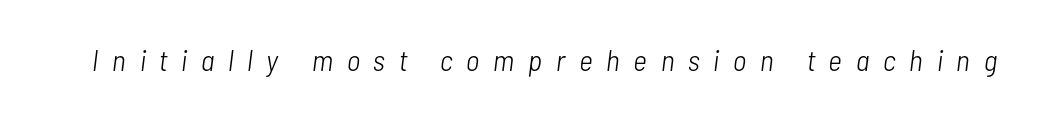
{"italic": "yes", "lean": "right", "slant_degrees": 7, "bold": "no", "weight": "light", "width": "condensed", "stroke_contrast": "low", "x_height": "medium", "monospaced": "no", "underline": "no", "letter_spacing": "wide", "letter_spacing_em": 0.46, "glyph_px": 30}
